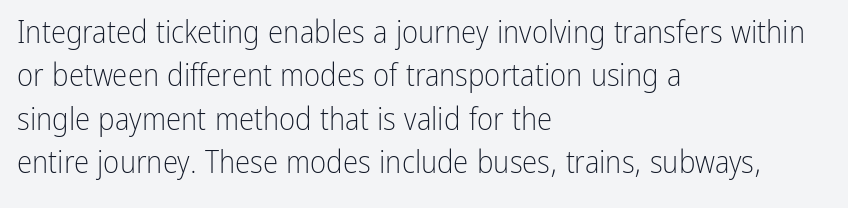
{"serif": "no", "italic": "no", "bold": "no", "weight": "light", "width": "condensed", "stroke_contrast": "low", "x_height": "medium", "monospaced": "no", "underline": "no", "align": "left", "line_spacing": "normal", "line_spacing_ratio": 1.4, "letter_spacing": "normal", "letter_spacing_em": 0.0, "glyph_px": 31}
